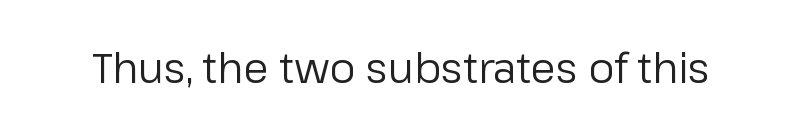
The strip under each line holds only bare page. Summary of weight: not heavy and not bold. Do the letters lean? They stand straight. A typesetter would call this zero additional tracking. Note: no serifs on the glyphs.
